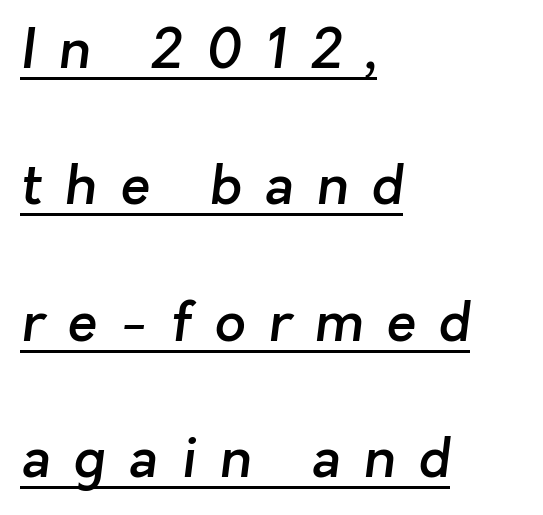
{"serif": "no", "bold": "semi", "weight": "semibold", "width": "normal", "stroke_contrast": "low", "x_height": "medium", "monospaced": "no", "underline": "yes", "align": "left", "line_spacing": "loose", "line_spacing_ratio": 2.48, "letter_spacing": "wide", "letter_spacing_em": 0.41, "glyph_px": 55}
